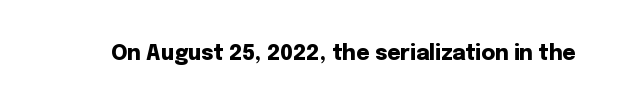
The image shows 21 px bold type, upright; set normal letter spacing, not underlined.
